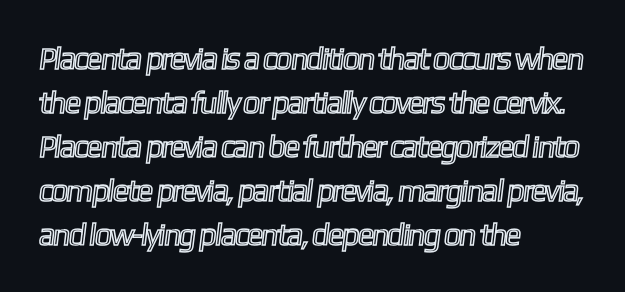
This sample has the flowing, uneven cadence of proportional lettering. Only glyphs here, with clear space below each row. There is no visible air inserted between adjacent glyphs. Evenly set lines give the paragraph a standard silhouette.
